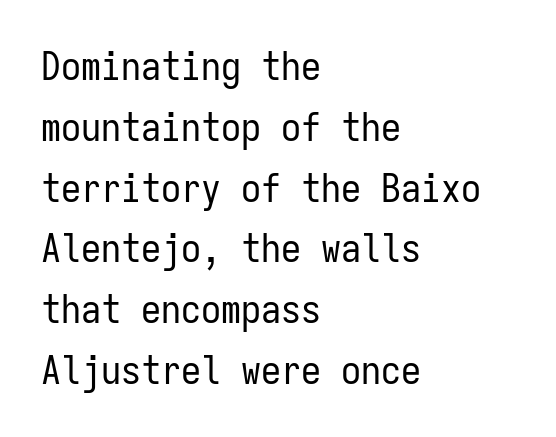
Q: Is the text bold? A: No.
Q: Is the text italic (slanted)? A: No, it is upright.
Q: Is the typeface a serif or a sans-serif typeface? A: Sans-serif.
Q: Is the text underlined? A: No.
Q: How is the paragraph aligned? A: Left-aligned.
Q: Is the spacing between letters normal or unusually wide? A: Normal.
Q: Is the spacing between lines tight, normal or loose? A: Normal.
Q: Width (condensed, normal, or wide)? A: Condensed.
Q: Stroke contrast? A: Low.
Q: x-height? A: Medium.
Q: Monospaced? A: Yes.
